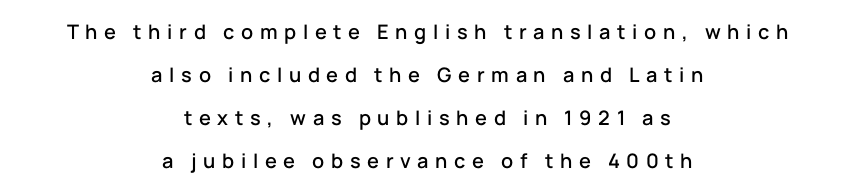
{"italic": "no", "underline": "no", "align": "center", "line_spacing": "loose", "line_spacing_ratio": 2.15, "letter_spacing": "wide", "letter_spacing_em": 0.33, "glyph_px": 20}
